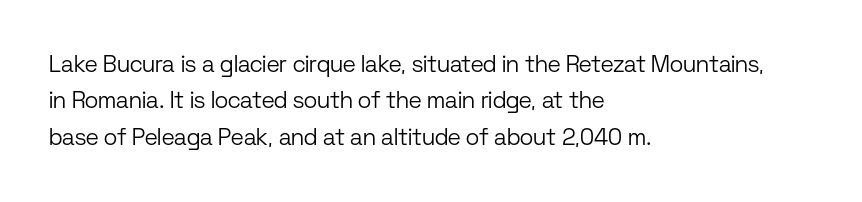
The image shows 23 px text type, upright; set left-aligned, normal line spacing (1.58x), normal letter spacing, not underlined.
